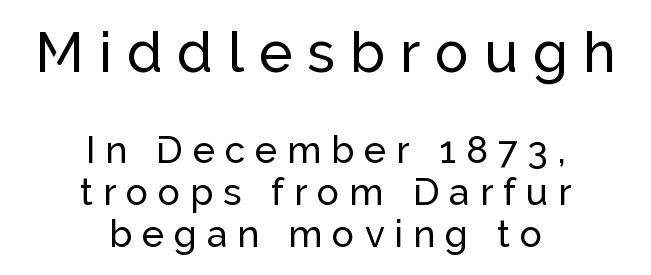
{"serif": "no", "italic": "no", "width": "normal", "stroke_contrast": "low", "x_height": "medium", "monospaced": "no", "underline": "no", "align": "center", "line_spacing": "tight", "line_spacing_ratio": 1.14, "letter_spacing": "wide", "letter_spacing_em": 0.27, "larger_block": "first", "size_ratio": 1.51, "glyph_px": 56}
